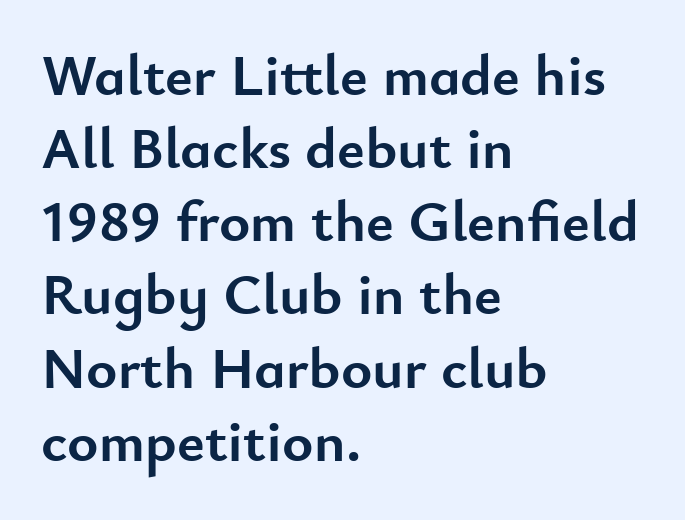
Bold? Absolutely — the strokes are thick and heavy. The foot of each line stays bare and open. Typographically, this falls in the sans-serif category. Style check: upright. This sample is left-justified, so line endings fall wherever the words run out.
